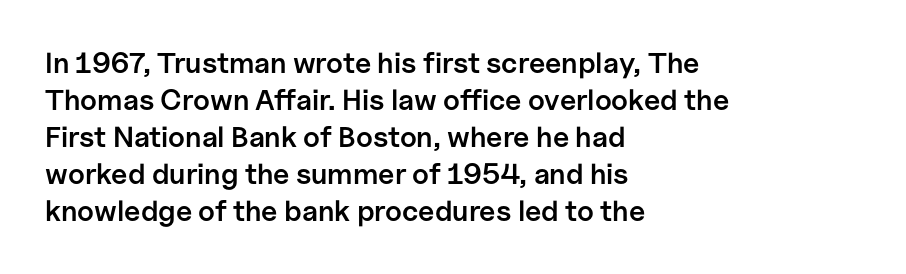
Q: Is the text bold? A: Semi-bold.
Q: Is the text italic (slanted)? A: No, it is upright.
Q: Is the typeface a serif or a sans-serif typeface? A: Sans-serif.
Q: Is the text underlined? A: No.
Q: How is the paragraph aligned? A: Left-aligned.
Q: Is the spacing between letters normal or unusually wide? A: Normal.
Q: Is the spacing between lines tight, normal or loose? A: Normal.
Q: Width (condensed, normal, or wide)? A: Normal.
Q: Stroke contrast? A: Low.
Q: x-height? A: Medium.
Q: Monospaced? A: No.
